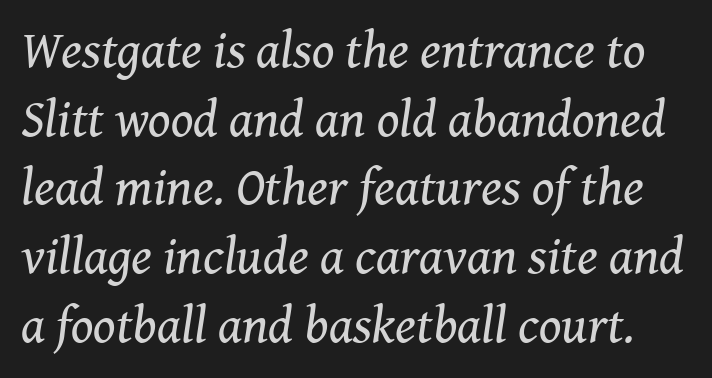
Q: Is the text bold? A: No.
Q: Is the text italic (slanted)? A: Yes, it leans right by about 8 degrees.
Q: Is the typeface a serif or a sans-serif typeface? A: Serif.
Q: Is the text underlined? A: No.
Q: Is the spacing between letters normal or unusually wide? A: Normal.
Q: Is the spacing between lines tight, normal or loose? A: Normal.
Q: Width (condensed, normal, or wide)? A: Normal.
Q: Stroke contrast? A: Medium.
Q: x-height? A: Medium.
Q: Monospaced? A: No.
